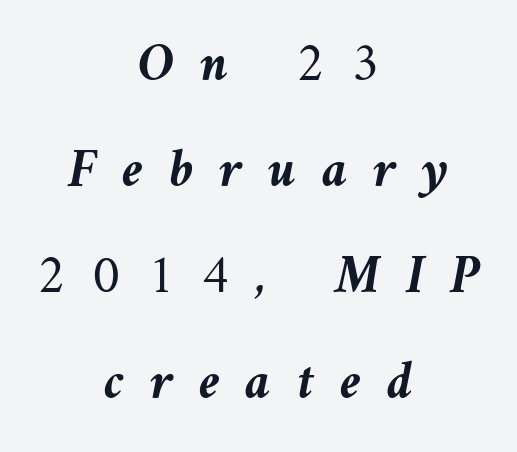
Q: Is the text bold? A: Yes.
Q: Is the text italic (slanted)? A: Yes, it leans left by about 10 degrees.
Q: Is the text underlined? A: No.
Q: How is the paragraph aligned? A: Centered.
Q: Is the spacing between letters normal or unusually wide? A: Unusually wide.
Q: Is the spacing between lines tight, normal or loose? A: Loose.
Q: Width (condensed, normal, or wide)? A: Normal.
Q: Stroke contrast? A: Medium.
Q: x-height? A: Medium.
Q: Monospaced? A: No.
